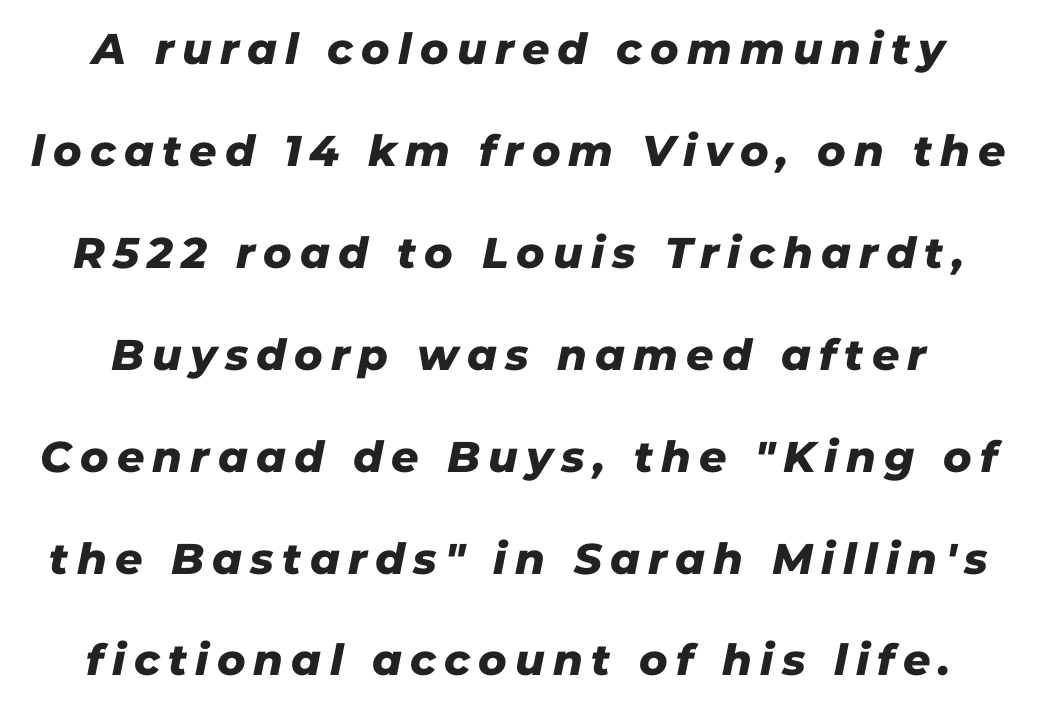
Q: Is the typeface a serif or a sans-serif typeface? A: Sans-serif.
Q: Is the text underlined? A: No.
Q: Is the spacing between lines tight, normal or loose? A: Loose.
Q: Width (condensed, normal, or wide)? A: Normal.
Q: Stroke contrast? A: Low.
Q: x-height? A: Medium.
Q: Monospaced? A: No.
